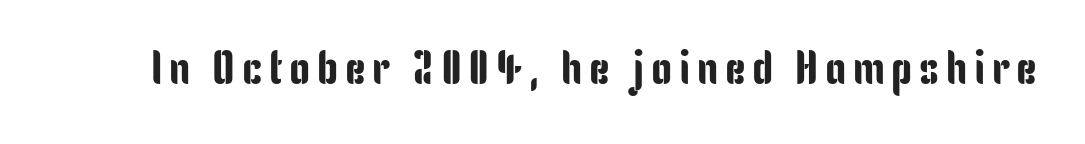
Q: Is the text italic (slanted)? A: No, it is upright.
Q: Is the typeface a serif or a sans-serif typeface? A: Sans-serif.
Q: Is the text underlined? A: No.
Q: Width (condensed, normal, or wide)? A: Condensed.
Q: Stroke contrast? A: Low.
Q: x-height? A: Medium.
Q: Monospaced? A: No.
